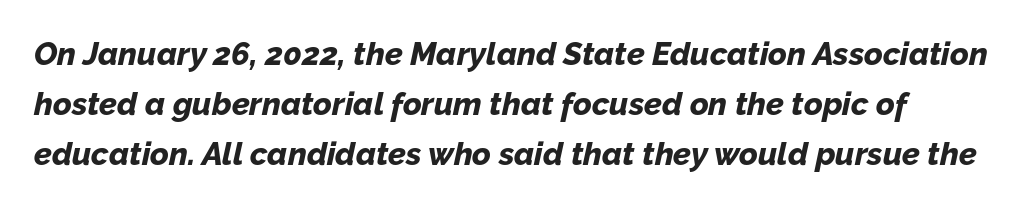
Q: Is the text bold? A: Yes.
Q: Is the text italic (slanted)? A: Yes, it leans right by about 12 degrees.
Q: Is the text underlined? A: No.
Q: Is the spacing between letters normal or unusually wide? A: Normal.
Q: Is the spacing between lines tight, normal or loose? A: Normal.
Q: Width (condensed, normal, or wide)? A: Normal.
Q: Stroke contrast? A: Low.
Q: x-height? A: Medium.
Q: Monospaced? A: No.
